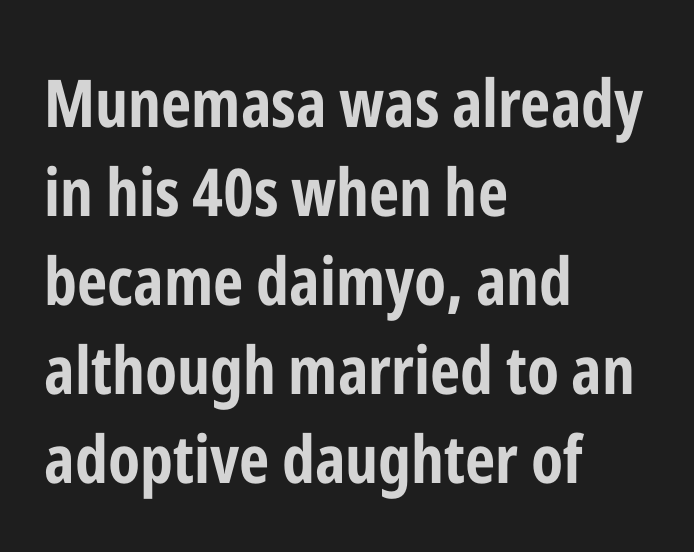
{"serif": "no", "italic": "no", "bold": "yes", "weight": "bold", "width": "condensed", "stroke_contrast": "low", "x_height": "medium", "monospaced": "no", "underline": "no", "align": "left", "line_spacing": "normal", "line_spacing_ratio": 1.35, "letter_spacing": "normal", "letter_spacing_em": 0.0, "glyph_px": 66}
